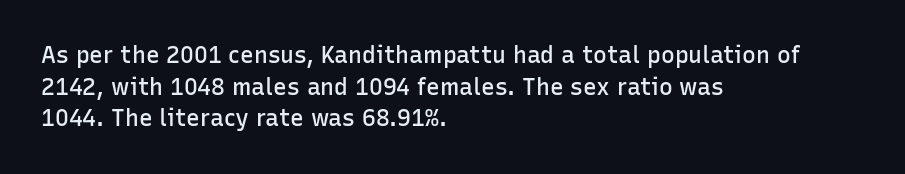
How would I describe the line gaps? Plain and ordinary. A fair bit of extra ink — the face is semibold, not bold. Check the space under the baseline: it is left empty. Style check: upright.
